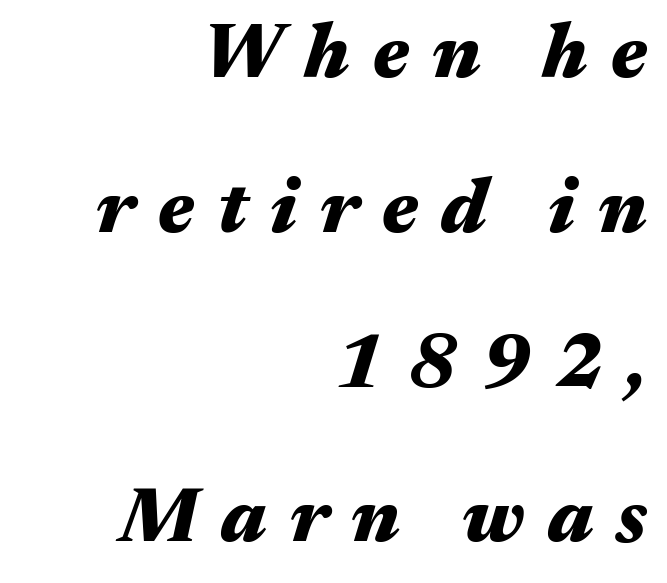
{"italic": "yes", "lean": "right", "slant_degrees": 17, "bold": "yes", "weight": "heavy", "width": "wide", "stroke_contrast": "medium", "x_height": "medium", "monospaced": "no", "underline": "no", "align": "right", "line_spacing": "loose", "line_spacing_ratio": 2.01, "letter_spacing": "wide", "letter_spacing_em": 0.3, "glyph_px": 77}
